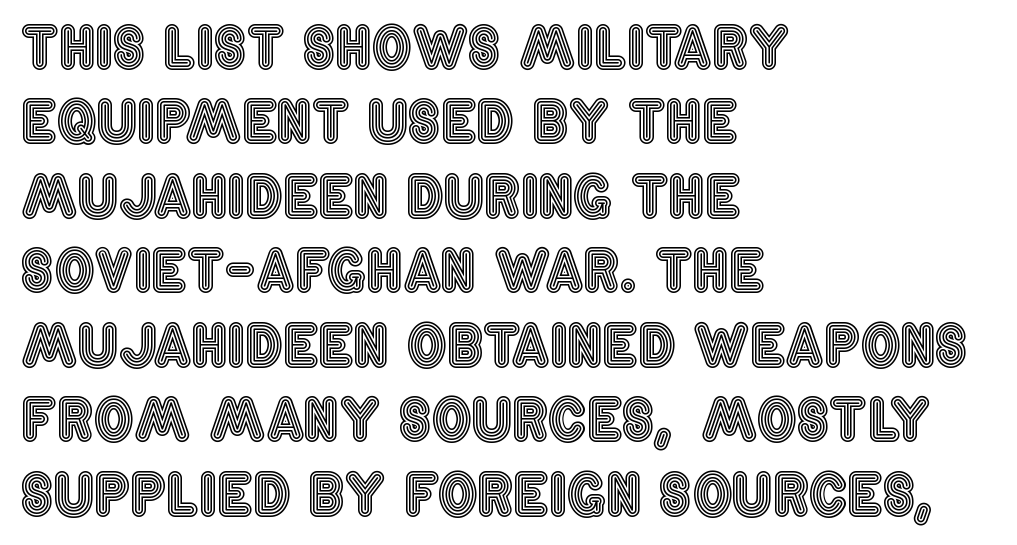
The image shows 56 px condensed type, upright; set left-aligned, normal line spacing (1.33x), normal letter spacing, not underlined; a large x-height.
